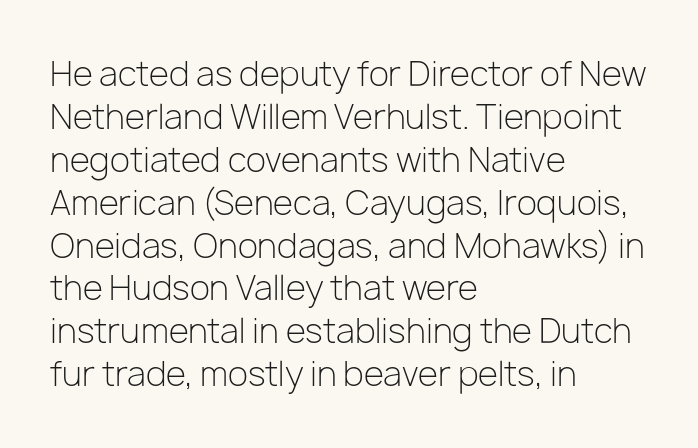
Q: Is the text bold? A: No.
Q: Is the text italic (slanted)? A: No, it is upright.
Q: Is the typeface a serif or a sans-serif typeface? A: Sans-serif.
Q: Is the text underlined? A: No.
Q: How is the paragraph aligned? A: Left-aligned.
Q: Is the spacing between letters normal or unusually wide? A: Normal.
Q: Is the spacing between lines tight, normal or loose? A: Normal.
Q: Width (condensed, normal, or wide)? A: Normal.
Q: Stroke contrast? A: Low.
Q: x-height? A: Medium.
Q: Monospaced? A: No.
